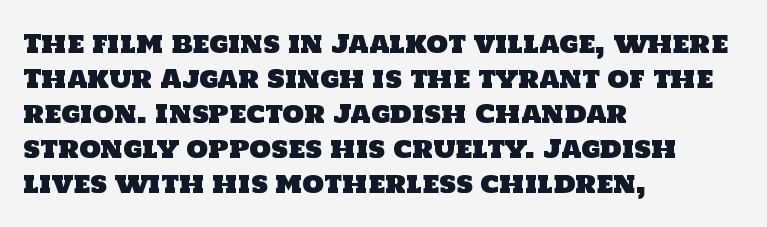
Q: Is the text underlined? A: No.
Q: How is the paragraph aligned? A: Left-aligned.
Q: Is the spacing between letters normal or unusually wide? A: Normal.
Q: Is the spacing between lines tight, normal or loose? A: Normal.
